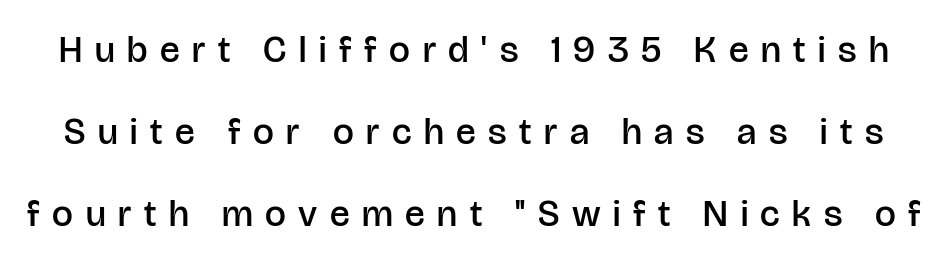
Letter spacing: wide. A typesetter would call this leading open, well beyond the default. The passage shown is typed in a proportional face where columns would drift. Characters remain perfectly vertical along every line. Grotesque or geometric, the face here clearly has no serifs. A clean baseline with only descenders dipping below it.
